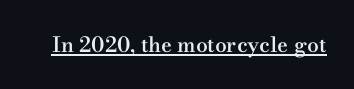
Upright lettering throughout. Nothing unusual about the tracking: characters are spaced as the font intends. This sample carries an underscore along the baseline area. How heavy is the stroke? Medium-heavy — a semibold, shy of bold.
